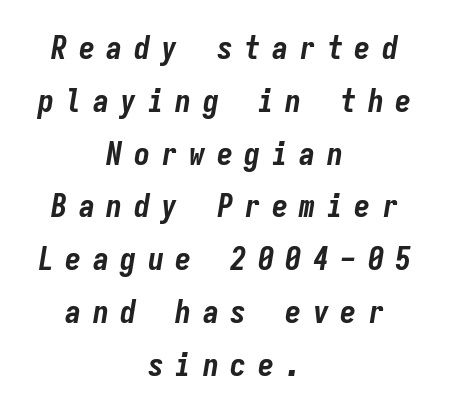
{"italic": "yes", "lean": "right", "slant_degrees": 9, "bold": "yes", "weight": "bold", "width": "condensed", "stroke_contrast": "low", "x_height": "medium", "monospaced": "yes", "underline": "no", "align": "center", "line_spacing": "normal", "line_spacing_ratio": 1.65, "letter_spacing": "wide", "letter_spacing_em": 0.36, "glyph_px": 32}
